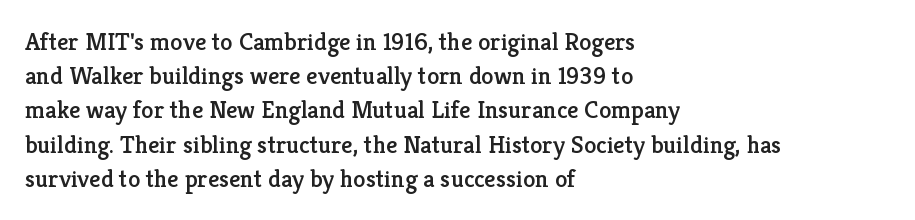
The image shows 25 px text type, upright; set left-aligned, normal line spacing (1.37x), normal letter spacing, not underlined.
